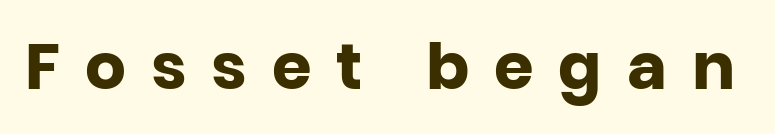
Q: Is the text bold? A: Yes.
Q: Is the text italic (slanted)? A: No, it is upright.
Q: Is the typeface a serif or a sans-serif typeface? A: Sans-serif.
Q: Is the text underlined? A: No.
Q: Is the spacing between letters normal or unusually wide? A: Unusually wide.
Q: Width (condensed, normal, or wide)? A: Normal.
Q: Stroke contrast? A: Low.
Q: x-height? A: Large.
Q: Monospaced? A: No.
